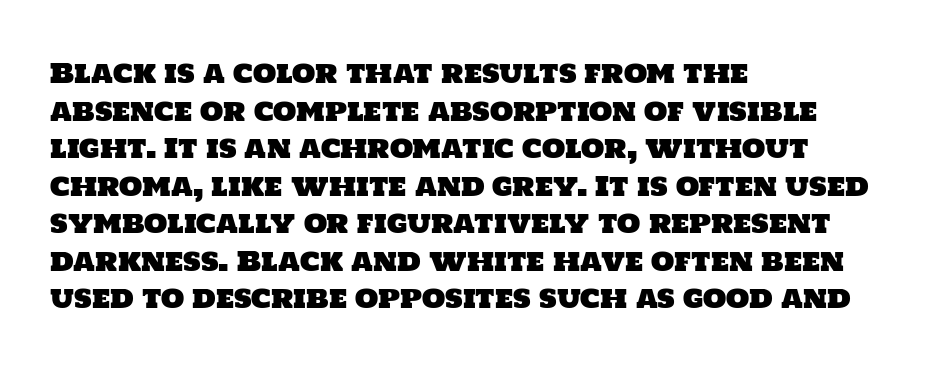
Caption: multi-line text, flush left, ragged right. Just letters on the line, the space beneath them empty. Line spacing here is normal. Words appear dense and cohesive because spacing is normal.
